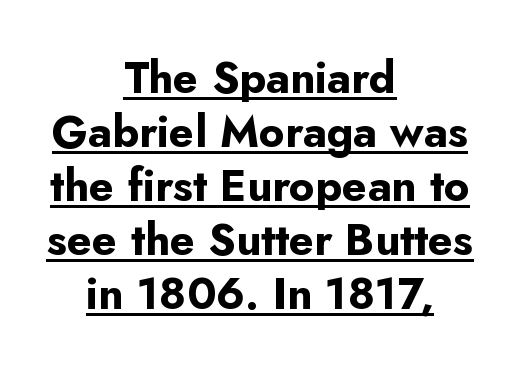
{"serif": "no", "italic": "no", "bold": "yes", "weight": "bold", "width": "normal", "stroke_contrast": "low", "x_height": "small", "monospaced": "no", "underline": "yes", "align": "center", "line_spacing_ratio": 1.23, "letter_spacing": "normal", "letter_spacing_em": 0.0, "glyph_px": 44}
